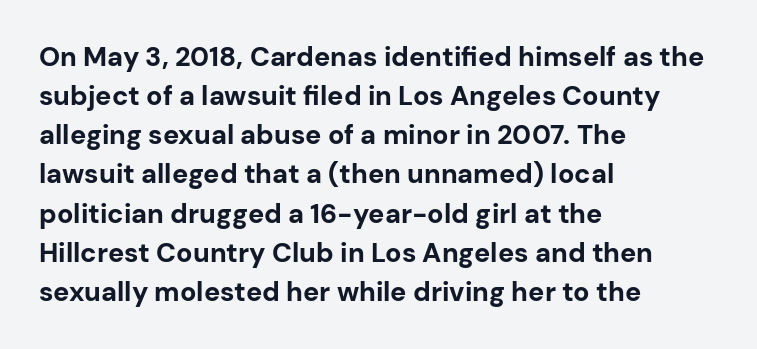
{"italic": "no", "bold": "yes", "underline": "no", "align": "left", "line_spacing": "normal", "line_spacing_ratio": 1.45, "letter_spacing": "normal", "letter_spacing_em": 0.0, "glyph_px": 27}
